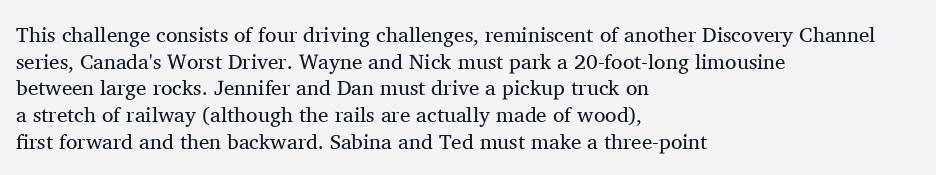
{"italic": "no", "bold": "no", "underline": "no", "align": "left", "line_spacing": "normal", "line_spacing_ratio": 1.27, "letter_spacing": "normal", "letter_spacing_em": 0.0, "glyph_px": 21}
